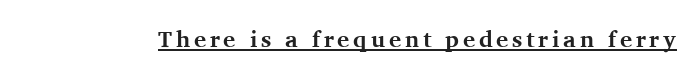
Q: Is the text bold? A: Yes.
Q: Is the text italic (slanted)? A: No, it is upright.
Q: Is the text underlined? A: Yes.
